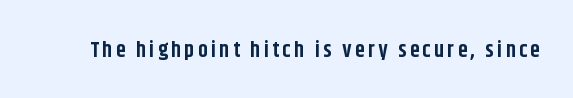
Weight check: bold — yes, fully. Rule under the text: the space is simply empty. Quick note: not italic, upright.
